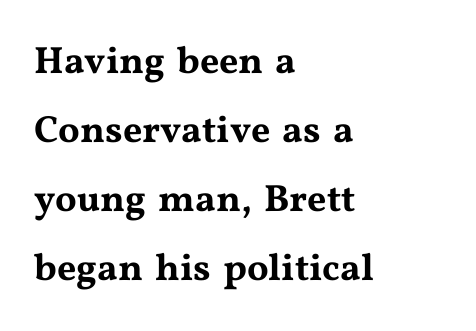
{"serif": "yes", "italic": "no", "width": "wide", "stroke_contrast": "medium", "x_height": "medium", "monospaced": "no", "underline": "no", "align": "left", "line_spacing_ratio": 1.82, "letter_spacing": "normal", "letter_spacing_em": 0.0, "glyph_px": 38}
